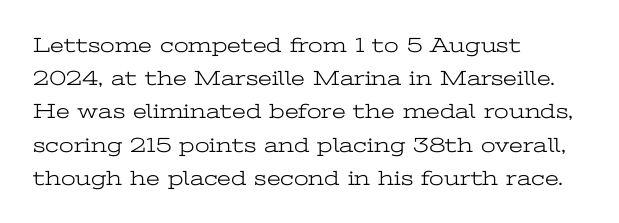
The image shows 21 px text type, upright; set left-aligned, normal line spacing (1.58x), normal letter spacing, not underlined.
